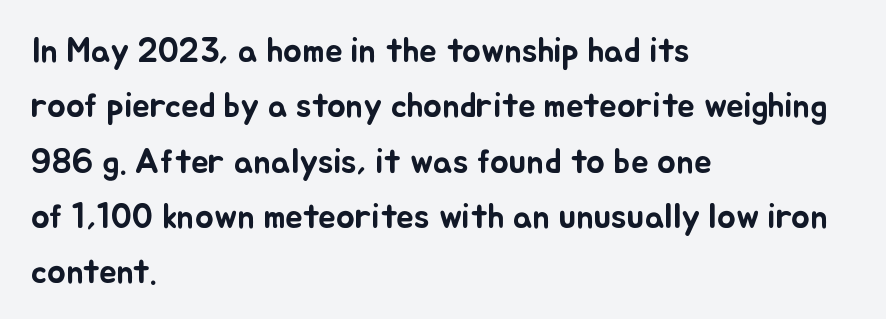
Q: Is the text italic (slanted)? A: No, it is upright.
Q: Is the text underlined? A: No.
Q: How is the paragraph aligned? A: Left-aligned.
Q: Is the spacing between letters normal or unusually wide? A: Normal.
Q: Is the spacing between lines tight, normal or loose? A: Normal.
Q: Width (condensed, normal, or wide)? A: Normal.
Q: Stroke contrast? A: Low.
Q: x-height? A: Small.
Q: Monospaced? A: No.
